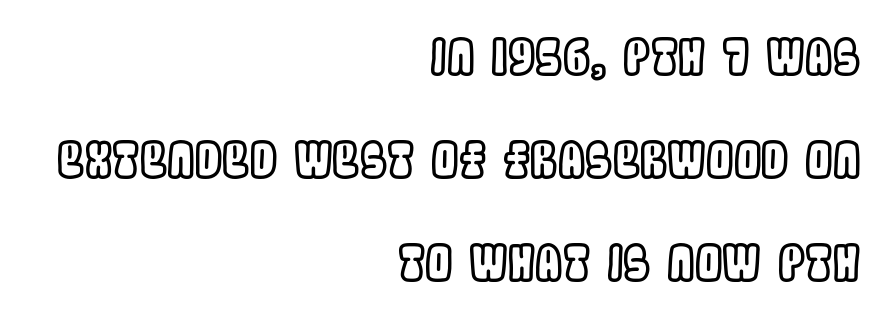
The type sits square on the baseline with zero lean. If you measured baseline to baseline, you'd find a long distance. No word sits above an underline. Do the characters align in a grid? No, the font is proportional. The letterforms sit shoulder to shoulder at normal distance.
